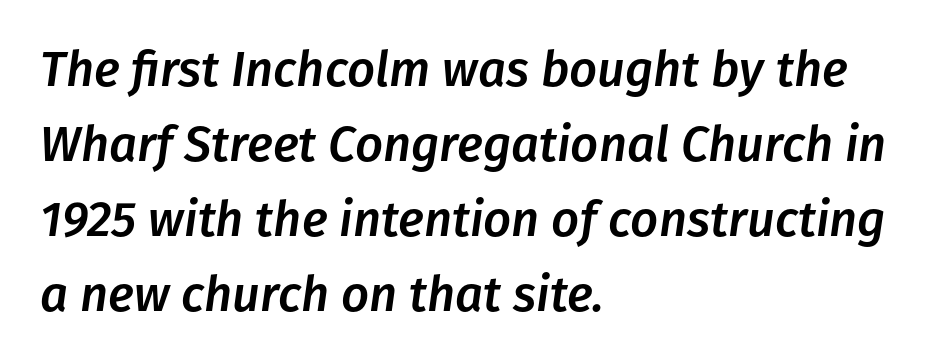
The space beneath each line is pristine and unruled. These lines stack with their left ends in a neat column. These lines are rendered in a variable-pitch font. A typesetter would call this zero additional tracking. Compared with ordinary roman type, these characters are visibly tilted.
